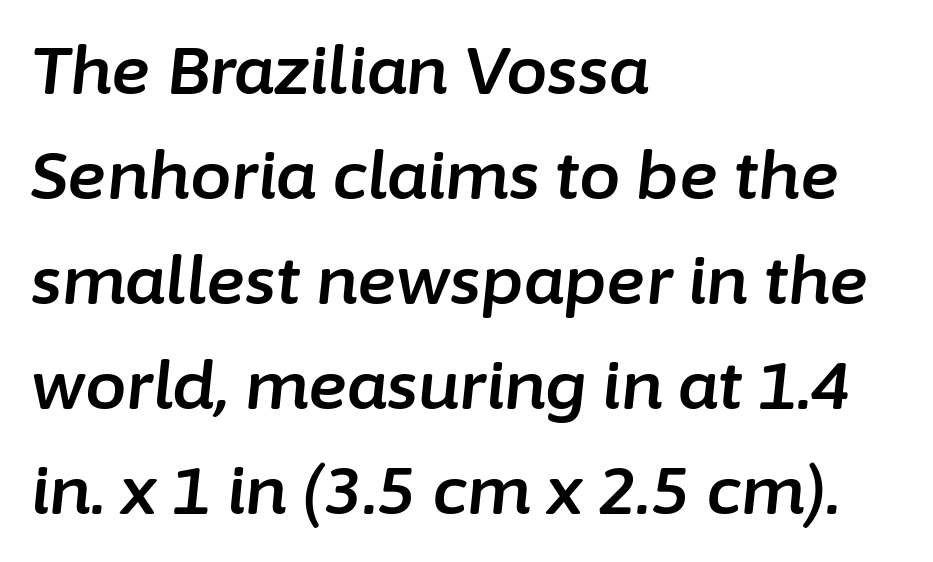
Q: Is the text italic (slanted)? A: Yes, it leans right by about 6 degrees.
Q: Is the text underlined? A: No.
Q: How is the paragraph aligned? A: Left-aligned.
Q: Is the spacing between letters normal or unusually wide? A: Normal.
Q: Is the spacing between lines tight, normal or loose? A: Normal.
Q: Width (condensed, normal, or wide)? A: Normal.
Q: Stroke contrast? A: Low.
Q: x-height? A: Medium.
Q: Monospaced? A: No.
